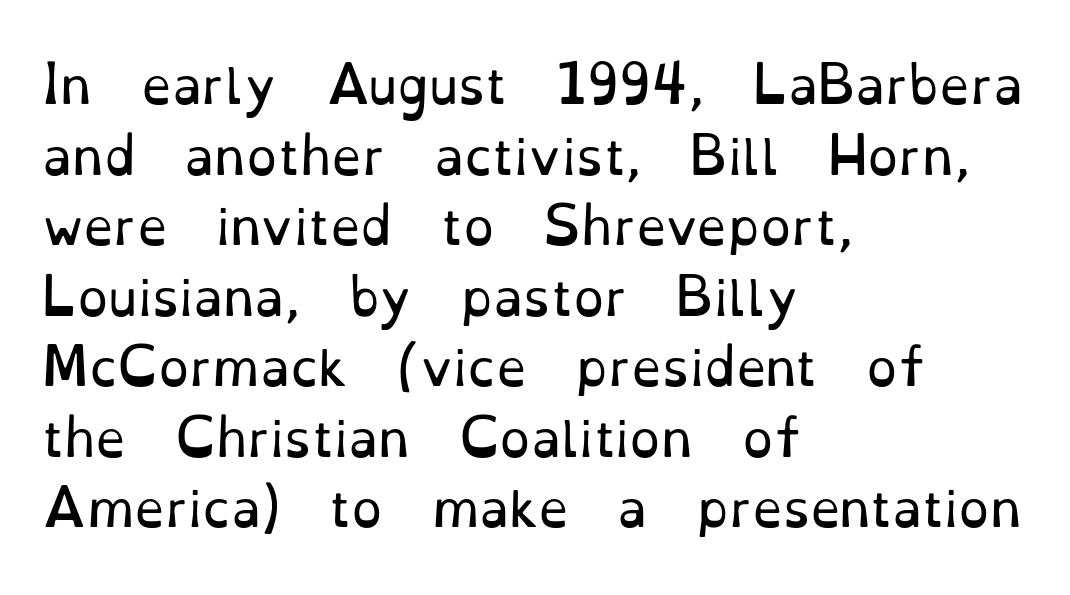
Q: Is the text bold? A: No.
Q: Is the text italic (slanted)? A: No, it is upright.
Q: Is the typeface a serif or a sans-serif typeface? A: Sans-serif.
Q: Is the text underlined? A: No.
Q: How is the paragraph aligned? A: Left-aligned.
Q: Is the spacing between letters normal or unusually wide? A: Normal.
Q: Is the spacing between lines tight, normal or loose? A: Normal.
Q: Width (condensed, normal, or wide)? A: Normal.
Q: Stroke contrast? A: Low.
Q: x-height? A: Small.
Q: Monospaced? A: No.
